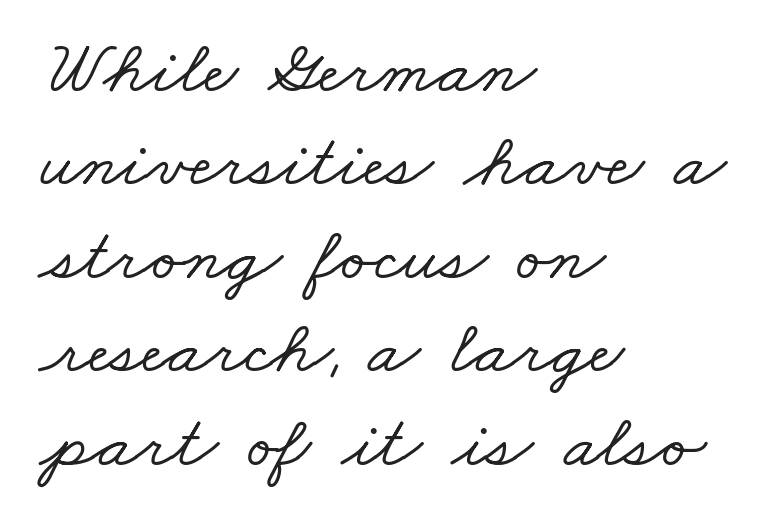
Q: Is the typeface a serif or a sans-serif typeface? A: Serif.
Q: Is the text underlined? A: No.
Q: How is the paragraph aligned? A: Left-aligned.
Q: Is the spacing between letters normal or unusually wide? A: Normal.
Q: Width (condensed, normal, or wide)? A: Wide.
Q: Stroke contrast? A: Low.
Q: x-height? A: Small.
Q: Monospaced? A: No.
